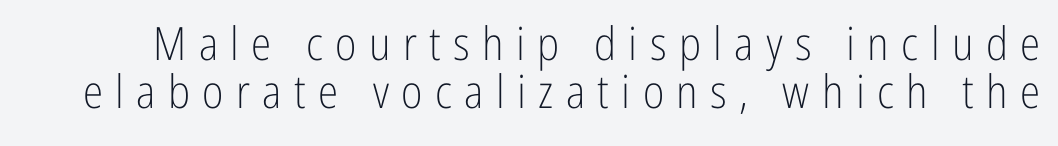
The image shows 46 px light, condensed sans-serif type, upright; set tight line spacing (1.05x), unusually wide letter spacing (+0.27 em), not underlined; low stroke contrast and a medium x-height.
